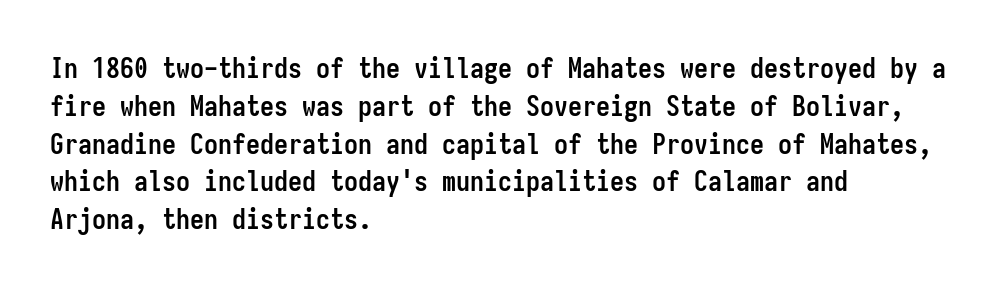
The image shows 28 px semibold, condensed sans-serif type, upright, monospaced; set left-aligned, normal line spacing (1.35x), normal letter spacing, not underlined; low stroke contrast and a medium x-height.
